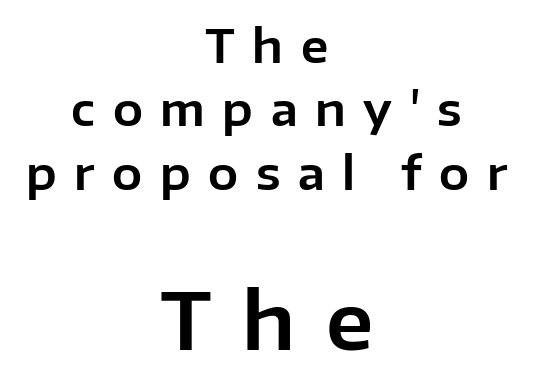
The image shows 78 px sans-serif type, upright; set centered, normal line spacing (1.41x), unusually wide letter spacing (+0.39 em), not underlined; the second (bottom) block is 1.73x larger; low stroke contrast and a medium x-height.
